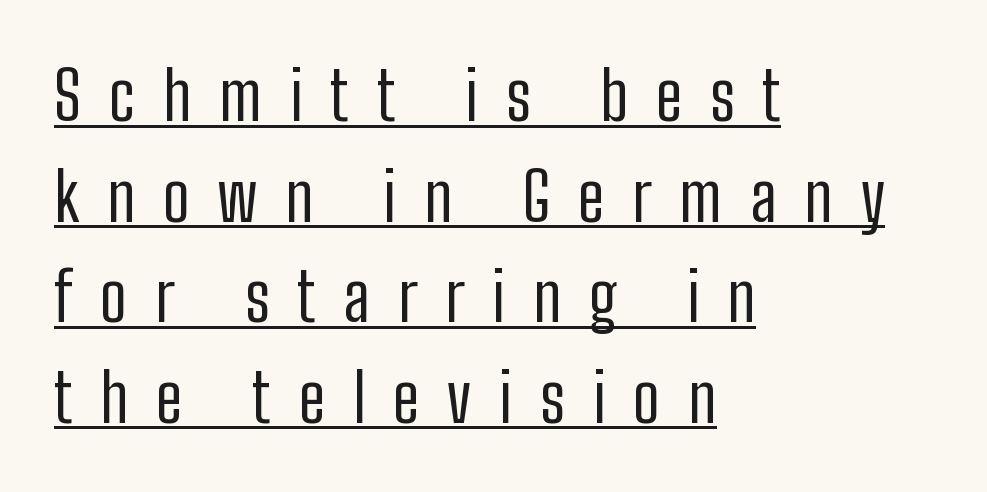
Quick note: interline space is typical. Compared with a centered layout, this one pins lines to the left instead. Each letter's strokes conclude bluntly, with no projecting serifs. Is this a heavy cut? Hardly; it is regular or lighter.
